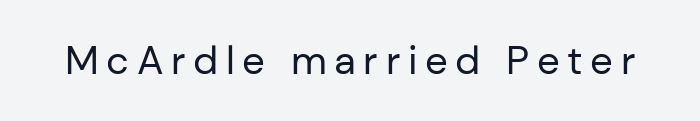
Does the type have serifs? No, each stem ends abruptly. Proportional: the letters do not fall into vertical columns. The space directly below the letters is spotless. The type sits square on the baseline with zero lean. Counters stay open thanks to moderate or lighter strokes.
